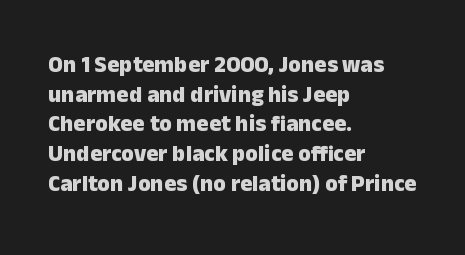
Q: Is the text bold? A: Yes.
Q: Is the text italic (slanted)? A: No, it is upright.
Q: Is the text underlined? A: No.
Q: How is the paragraph aligned? A: Left-aligned.
Q: Is the spacing between letters normal or unusually wide? A: Normal.
Q: Is the spacing between lines tight, normal or loose? A: Normal.
